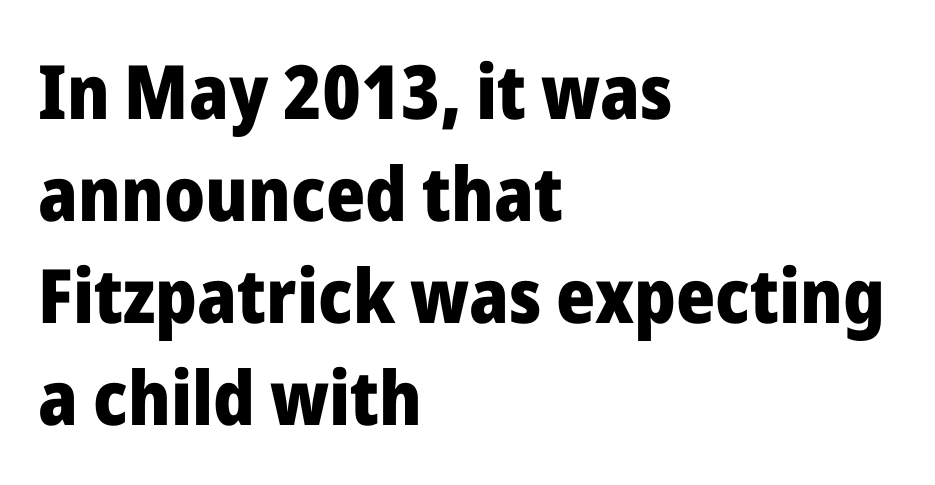
The image shows 75 px heavy sans-serif type, upright; set left-aligned, normal line spacing (1.36x), normal letter spacing, not underlined; low stroke contrast and a medium x-height.
